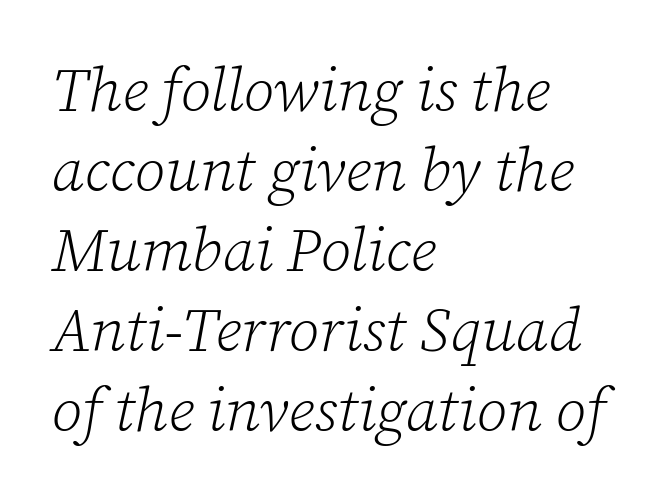
{"serif": "yes", "italic": "yes", "lean": "right", "slant_degrees": 12, "bold": "no", "weight": "light", "width": "normal", "stroke_contrast": "low", "x_height": "medium", "monospaced": "no", "underline": "no", "align": "left", "line_spacing": "normal", "line_spacing_ratio": 1.31, "letter_spacing": "normal", "letter_spacing_em": 0.0, "glyph_px": 61}
